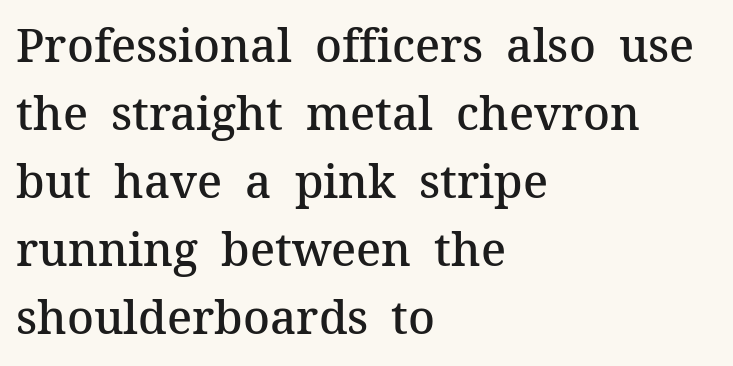
The image shows 46 px semibold serif type, upright; set left-aligned, normal line spacing (1.48x), normal letter spacing, not underlined; medium stroke contrast and a medium x-height.
